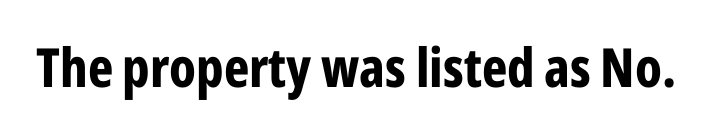
Each letter's strokes conclude bluntly, with no projecting serifs. Designer's note — italics off, roman on. The words here are not underlined. Think of a printed novel: that variable character pitch is what you see here.
